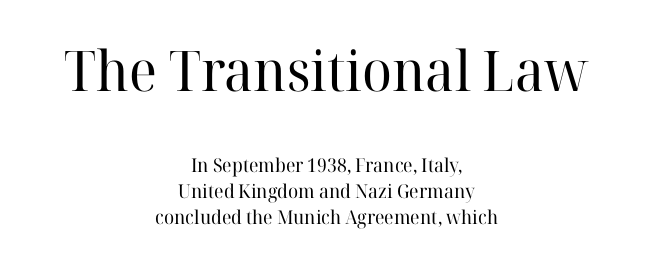
The image shows 56 px regular-weight serif type, upright; set centered, normal line spacing (1.35x), normal letter spacing, not underlined; the first (top) block is 2.95x larger; high stroke contrast and a medium x-height.
